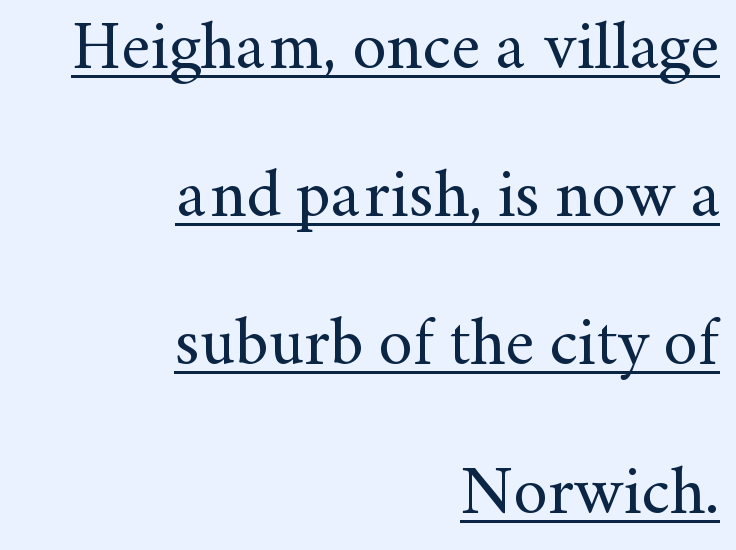
The image shows 68 px regular-weight serif type, upright; set right-aligned, loose line spacing (2.18x), normal letter spacing, underlined; medium stroke contrast and a small x-height.
